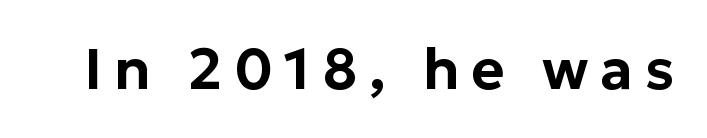
The tracking reads as deliberately expanded to a designer's eye. Lines of text with bare space underneath. The rendering uses natural spacing where letterforms have individual widths. The lettering stays uniformly vertical, giving the passage a roman look.
